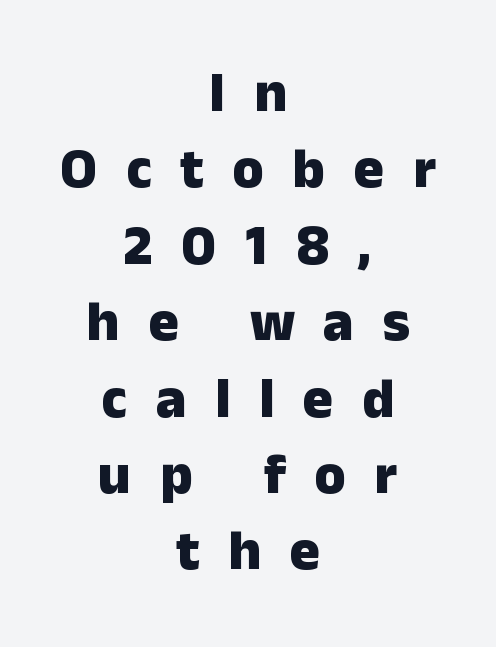
The image shows 57 px heavy sans-serif type, upright; set centered, normal line spacing (1.34x), unusually wide letter spacing (+0.5 em), not underlined; low stroke contrast and a medium x-height.
